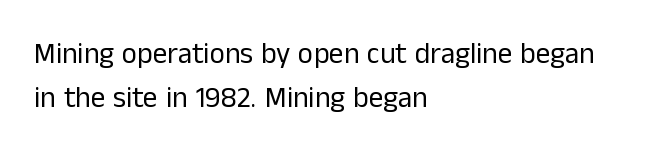
The image shows 29 px regular-weight sans-serif type, upright; set left-aligned, normal line spacing (1.52x), normal letter spacing, not underlined; low stroke contrast and a medium x-height.
